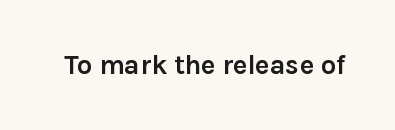
Q: Is the text bold? A: Yes.
Q: Is the text italic (slanted)? A: No, it is upright.
Q: Is the text underlined? A: No.
Q: Is the spacing between letters normal or unusually wide? A: Normal.
